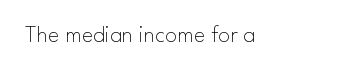
Q: Is the text bold? A: No.
Q: Is the text italic (slanted)? A: No, it is upright.
Q: Is the text underlined? A: No.
Q: Is the spacing between letters normal or unusually wide? A: Normal.
